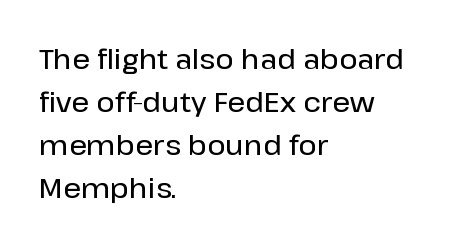
{"serif": "no", "italic": "no", "width": "normal", "stroke_contrast": "low", "x_height": "medium", "monospaced": "no", "underline": "no", "align": "left", "line_spacing": "normal", "line_spacing_ratio": 1.54, "letter_spacing": "normal", "letter_spacing_em": 0.0, "glyph_px": 28}
